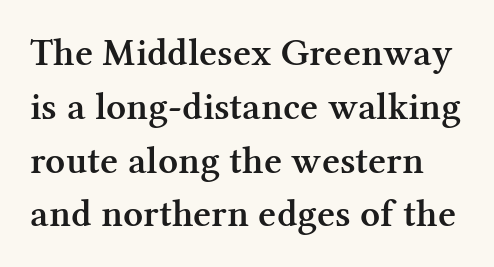
The image shows 39 px semibold serif type, upright; set normal line spacing (1.38x), normal letter spacing, not underlined; medium stroke contrast and a medium x-height.
